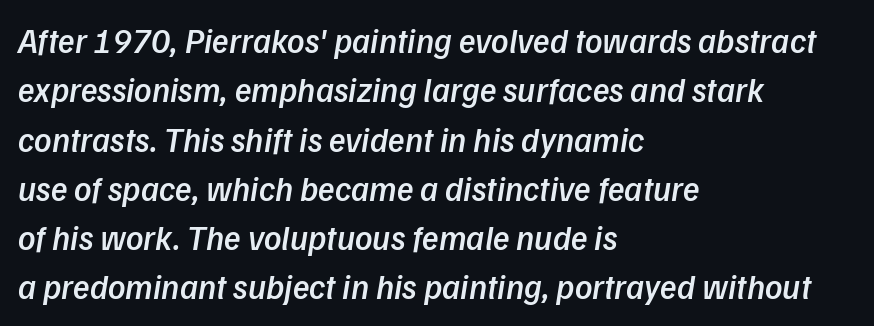
The image shows 34 px semibold type, italic (leaning right); set left-aligned, normal line spacing (1.45x), normal letter spacing, not underlined; low stroke contrast and a medium x-height.
